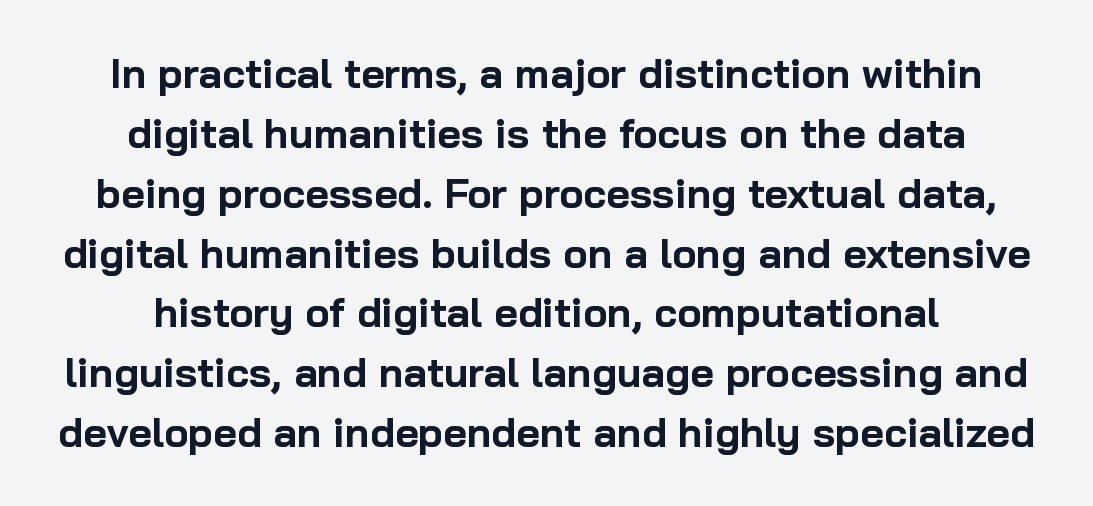
Letter spacing: default. The rendering positions every line midway between the sides. Decoration check: the copy has no underline. Serifs: no, the terminals of the letterforms are clean. Vertical strokes here are truly vertical. Character widths vary here, with narrow letters taking less room than wide ones.
